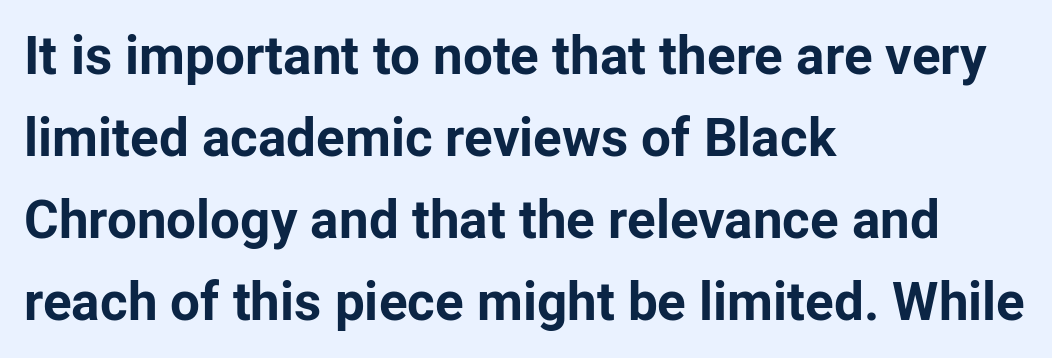
{"serif": "no", "italic": "no", "bold": "yes", "weight": "bold", "width": "normal", "stroke_contrast": "low", "x_height": "medium", "monospaced": "no", "underline": "no", "align": "left", "line_spacing": "normal", "line_spacing_ratio": 1.55, "letter_spacing": "normal", "letter_spacing_em": 0.0, "glyph_px": 53}
